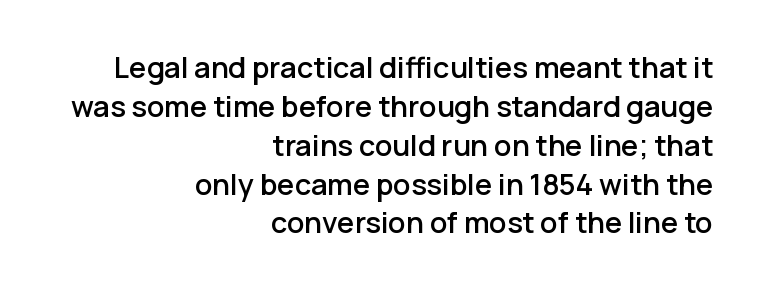
The text block is weighted toward the right margin, trailing off unevenly leftward. Each letter keeps its own natural width here, so spacing adapts to shape. This rendering features lettering with no underline. Default kerning and tracking; the words read as compact shapes. Reading down the column, the eye jumps a familiar distance to each next line.
